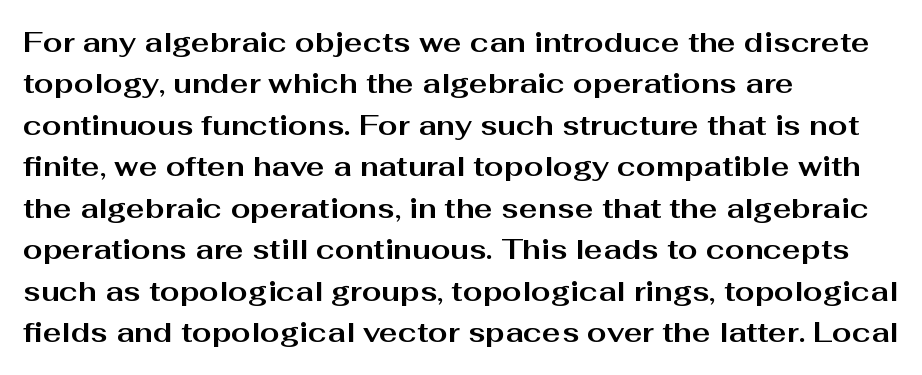
{"serif": "no", "italic": "no", "bold": "yes", "weight": "bold", "width": "wide", "stroke_contrast": "medium", "x_height": "medium", "monospaced": "no", "underline": "no", "align": "left", "line_spacing": "normal", "line_spacing_ratio": 1.48, "letter_spacing": "normal", "letter_spacing_em": 0.0, "glyph_px": 28}
